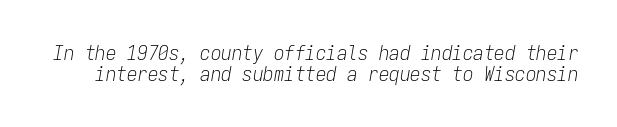
Q: Is the text bold? A: No.
Q: Is the text italic (slanted)? A: Yes, it leans right by about 9 degrees.
Q: Is the text underlined? A: No.
Q: Is the spacing between letters normal or unusually wide? A: Normal.
Q: Is the spacing between lines tight, normal or loose? A: Tight.
